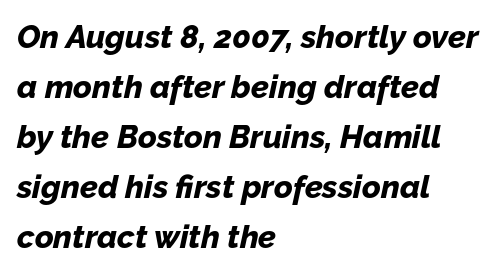
Notice how thick the strokes are: this is what a full bold looks like. Students, note that the glyphs here touch the page at normal intervals. Think of a printed novel: that variable character pitch is what you see here. Tall strokes in this sample are angled rather than plumb.
